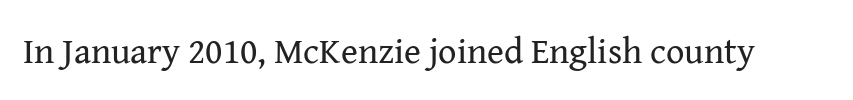
Q: Is the text bold? A: No.
Q: Is the text italic (slanted)? A: No, it is upright.
Q: Is the typeface a serif or a sans-serif typeface? A: Serif.
Q: Is the text underlined? A: No.
Q: Is the spacing between letters normal or unusually wide? A: Normal.
Q: Width (condensed, normal, or wide)? A: Normal.
Q: Stroke contrast? A: Medium.
Q: x-height? A: Medium.
Q: Monospaced? A: No.
